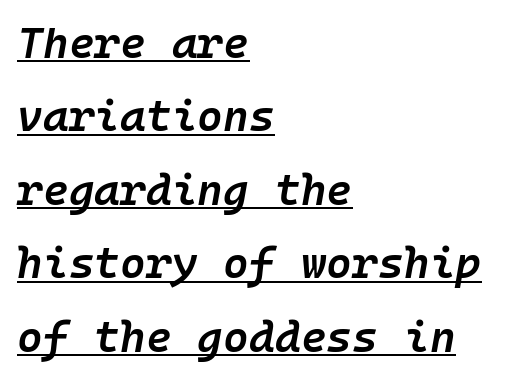
{"italic": "yes", "lean": "right", "slant_degrees": 10, "bold": "semi", "weight": "semibold", "width": "normal", "stroke_contrast": "low", "x_height": "medium", "monospaced": "yes", "underline": "yes", "align": "left", "line_spacing": "normal", "line_spacing_ratio": 1.67, "letter_spacing": "normal", "letter_spacing_em": 0.0, "glyph_px": 44}
